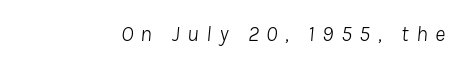
{"italic": "yes", "lean": "right", "slant_degrees": 8, "bold": "no", "underline": "no", "letter_spacing": "wide", "letter_spacing_em": 0.34, "glyph_px": 22}
